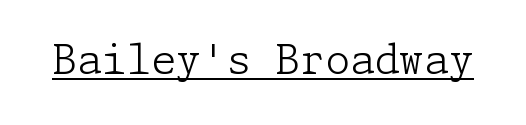
Q: Is the text bold? A: No.
Q: Is the text italic (slanted)? A: No, it is upright.
Q: Is the typeface a serif or a sans-serif typeface? A: Serif.
Q: Is the text underlined? A: Yes.
Q: Is the spacing between letters normal or unusually wide? A: Normal.
Q: Width (condensed, normal, or wide)? A: Normal.
Q: Stroke contrast? A: Low.
Q: x-height? A: Medium.
